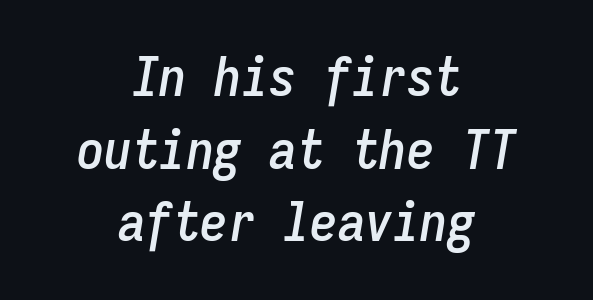
The image shows 55 px condensed type, italic (leaning right), monospaced; set centered, normal line spacing (1.32x), normal letter spacing, not underlined; low stroke contrast and a medium x-height.
